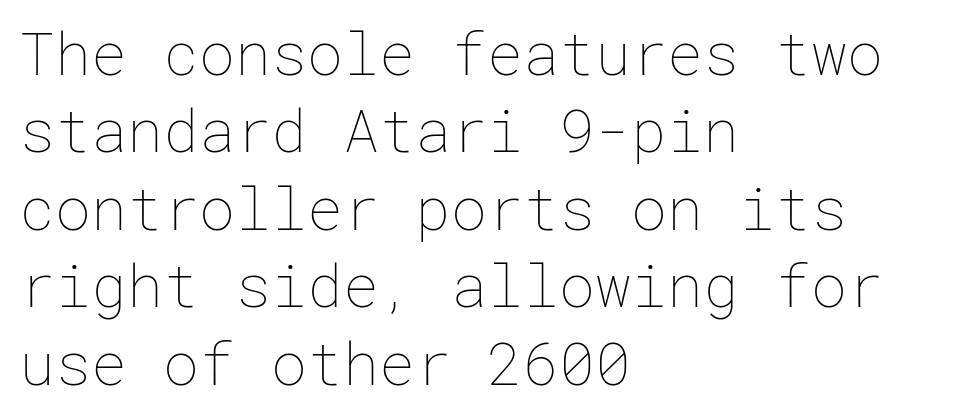
The image shows 60 px thin type, upright; set left-aligned, normal line spacing (1.29x), normal letter spacing, not underlined; low stroke contrast and a medium x-height.
